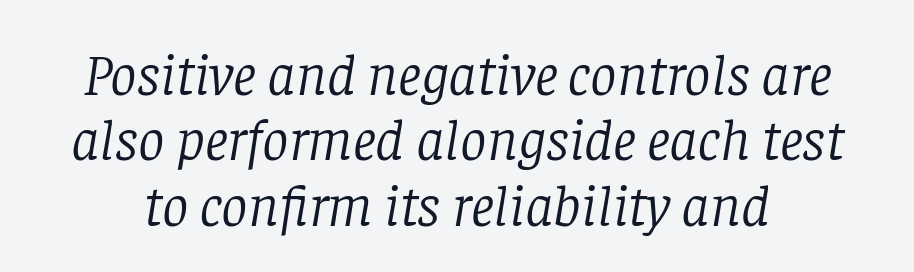
The image shows 59 px light serif type, italic (leaning right); set tight line spacing (1.11x), normal letter spacing, not underlined; low stroke contrast and a large x-height.
